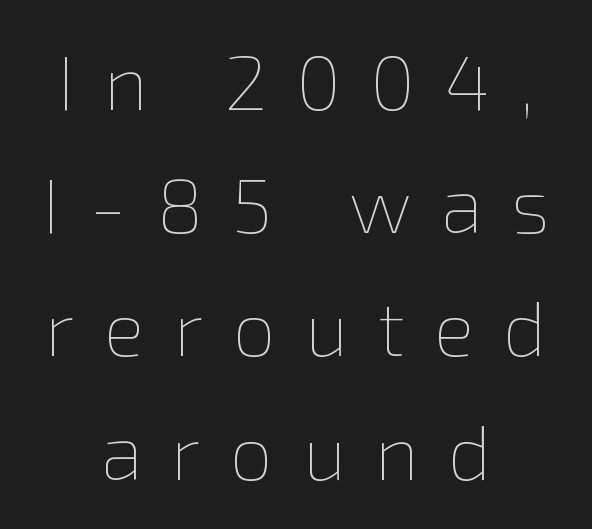
The image shows 77 px thin type, upright; set centered, normal line spacing (1.6x), unusually wide letter spacing (+0.38 em), not underlined; low stroke contrast and a medium x-height.
